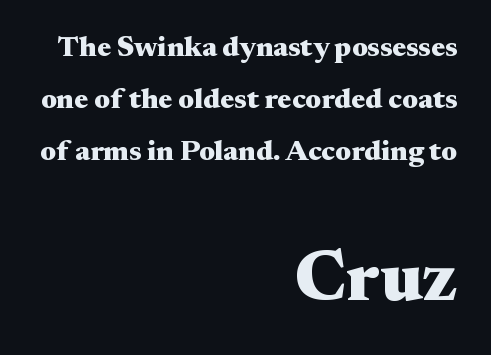
The image shows 72 px heavy, wide serif type, upright; set right-aligned, line spacing 1.79x, normal letter spacing, not underlined; the second (bottom) block is 2.48x larger; medium stroke contrast and a small x-height.
